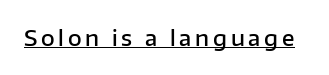
{"italic": "no", "bold": "semi", "underline": "yes", "glyph_px": 21}
